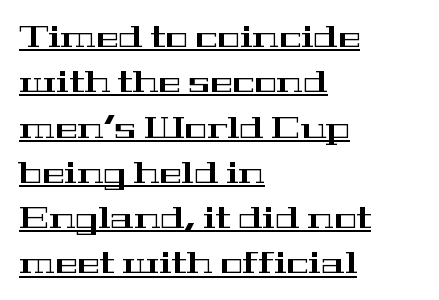
The image shows 30 px wide serif type, upright; set left-aligned, normal line spacing (1.51x), normal letter spacing, underlined; high stroke contrast and a medium x-height.
